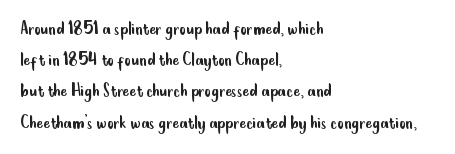
{"italic": "no", "bold": "no", "underline": "no", "align": "left", "line_spacing": "normal", "line_spacing_ratio": 1.56, "letter_spacing": "normal", "letter_spacing_em": 0.0, "glyph_px": 20}
